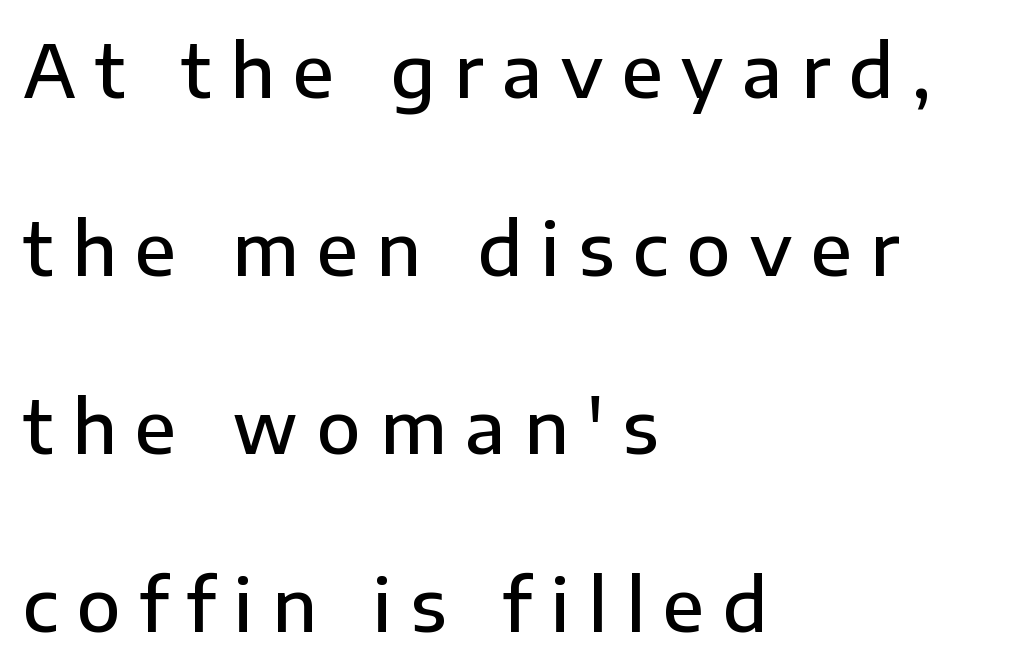
Here the glyphs are tracked loosely, breaking word shapes into spaced letters. The designer went with a sans here, leaving each stem footless. Bare-footed words on every line. The text block is weighted toward the left margin, trailing off unevenly rightward. The face used here is a semibold: visibly heavier than regular, lighter than bold.
